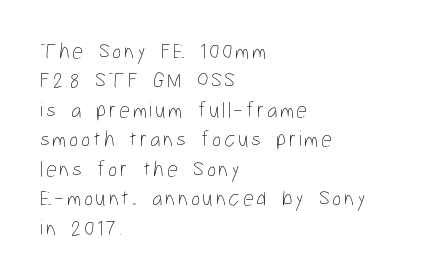
Q: Is the text bold? A: No.
Q: Is the text italic (slanted)? A: No, it is upright.
Q: Is the text underlined? A: No.
Q: How is the paragraph aligned? A: Left-aligned.
Q: Is the spacing between lines tight, normal or loose? A: Normal.
